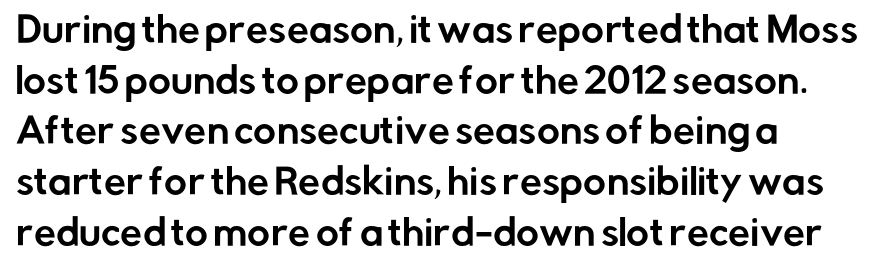
Q: Is the text italic (slanted)? A: No, it is upright.
Q: Is the typeface a serif or a sans-serif typeface? A: Sans-serif.
Q: Is the text underlined? A: No.
Q: How is the paragraph aligned? A: Left-aligned.
Q: Is the spacing between letters normal or unusually wide? A: Normal.
Q: Is the spacing between lines tight, normal or loose? A: Normal.
Q: Width (condensed, normal, or wide)? A: Normal.
Q: Stroke contrast? A: Low.
Q: x-height? A: Medium.
Q: Monospaced? A: No.
